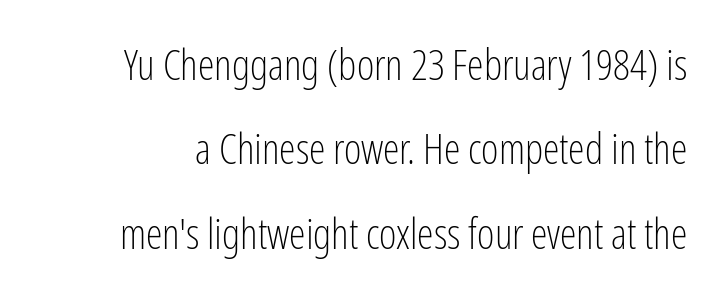
The image shows 42 px light, condensed sans-serif type, upright; set loose line spacing (2.01x), normal letter spacing, not underlined; low stroke contrast and a medium x-height.
